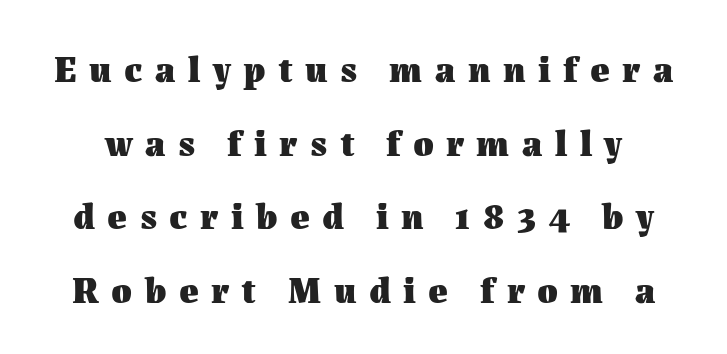
{"italic": "no", "bold": "yes", "weight": "heavy", "width": "normal", "stroke_contrast": "medium", "x_height": "medium", "monospaced": "no", "underline": "no", "line_spacing": "loose", "line_spacing_ratio": 1.99, "letter_spacing": "wide", "letter_spacing_em": 0.34, "glyph_px": 37}
